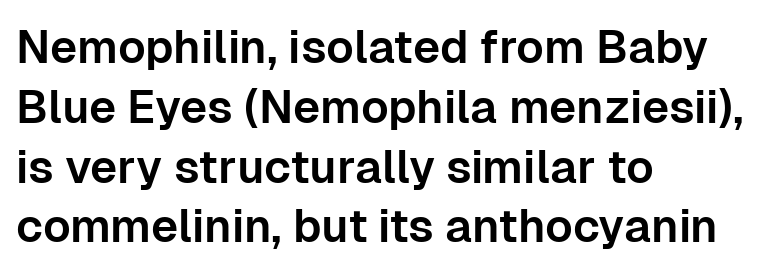
Q: Is the text italic (slanted)? A: No, it is upright.
Q: Is the typeface a serif or a sans-serif typeface? A: Sans-serif.
Q: Is the text underlined? A: No.
Q: How is the paragraph aligned? A: Left-aligned.
Q: Is the spacing between letters normal or unusually wide? A: Normal.
Q: Is the spacing between lines tight, normal or loose? A: Normal.
Q: Width (condensed, normal, or wide)? A: Normal.
Q: Stroke contrast? A: Low.
Q: x-height? A: Medium.
Q: Monospaced? A: No.
